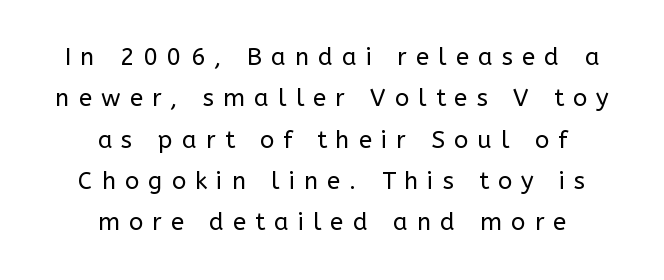
Q: Is the text bold? A: No.
Q: Is the text italic (slanted)? A: No, it is upright.
Q: Is the text underlined? A: No.
Q: How is the paragraph aligned? A: Centered.
Q: Is the spacing between letters normal or unusually wide? A: Unusually wide.
